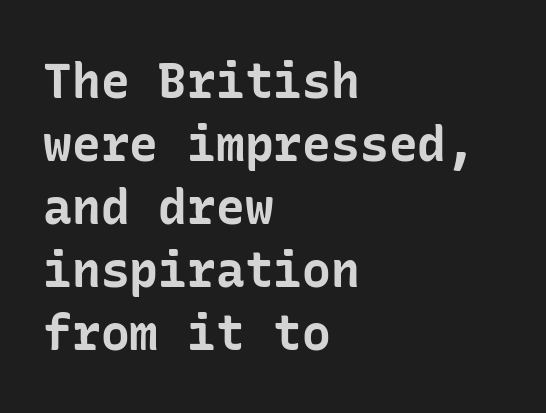
Q: Is the text bold? A: Yes.
Q: Is the text italic (slanted)? A: No, it is upright.
Q: Is the typeface a serif or a sans-serif typeface? A: Sans-serif.
Q: Is the text underlined? A: No.
Q: How is the paragraph aligned? A: Left-aligned.
Q: Is the spacing between letters normal or unusually wide? A: Normal.
Q: Is the spacing between lines tight, normal or loose? A: Normal.
Q: Width (condensed, normal, or wide)? A: Normal.
Q: Stroke contrast? A: Low.
Q: x-height? A: Medium.
